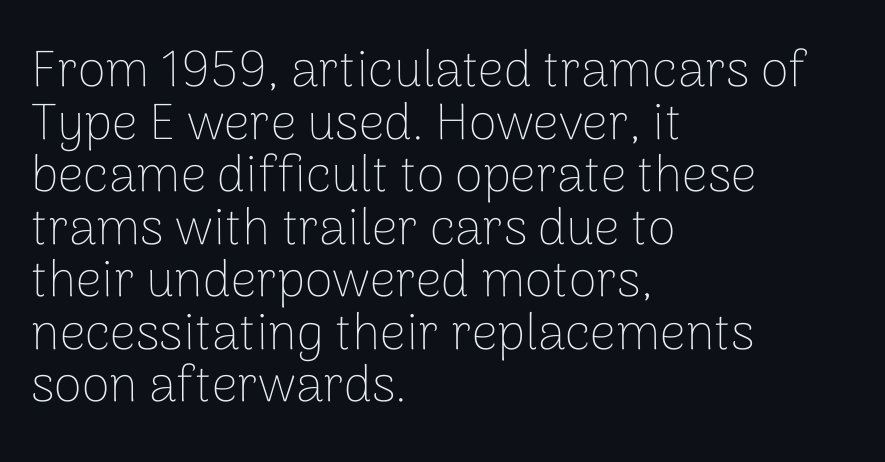
Q: Is the text bold? A: No.
Q: Is the text italic (slanted)? A: No, it is upright.
Q: Is the typeface a serif or a sans-serif typeface? A: Sans-serif.
Q: Is the text underlined? A: No.
Q: How is the paragraph aligned? A: Left-aligned.
Q: Is the spacing between letters normal or unusually wide? A: Normal.
Q: Is the spacing between lines tight, normal or loose? A: Tight.
Q: Width (condensed, normal, or wide)? A: Normal.
Q: Stroke contrast? A: Low.
Q: x-height? A: Medium.
Q: Monospaced? A: No.
